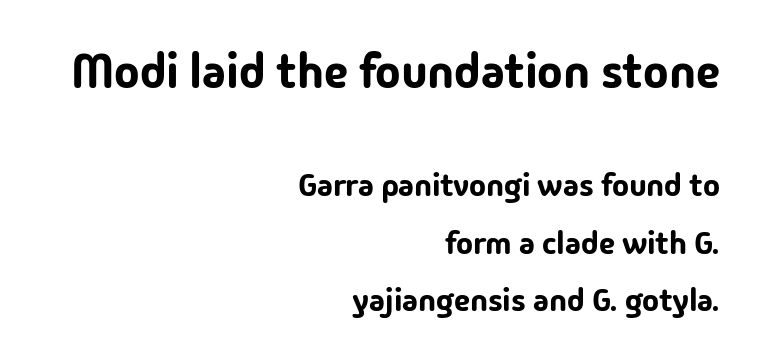
These lines keep a tight, regular rhythm from letter to letter. These lines were composed using upright roman letters. Typesetter's note — upper block bumped up in size, lower block left smaller. Is this a fixed-width face? No — the glyphs have proportional, varying widths. The lines are quadded right. Look at the bottom of the vertical strokes: they stop flat, with no serifs.
